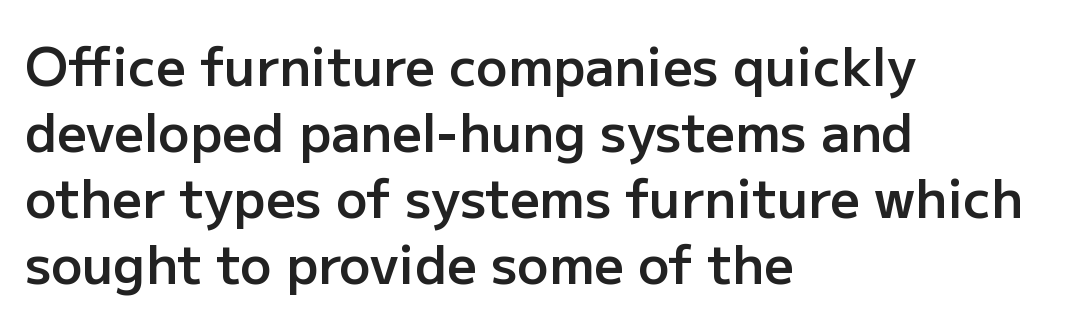
Q: Is the text bold? A: Semi-bold.
Q: Is the text italic (slanted)? A: No, it is upright.
Q: Is the typeface a serif or a sans-serif typeface? A: Sans-serif.
Q: Is the text underlined? A: No.
Q: How is the paragraph aligned? A: Left-aligned.
Q: Is the spacing between letters normal or unusually wide? A: Normal.
Q: Is the spacing between lines tight, normal or loose? A: Normal.
Q: Width (condensed, normal, or wide)? A: Normal.
Q: Stroke contrast? A: Low.
Q: x-height? A: Medium.
Q: Monospaced? A: No.
